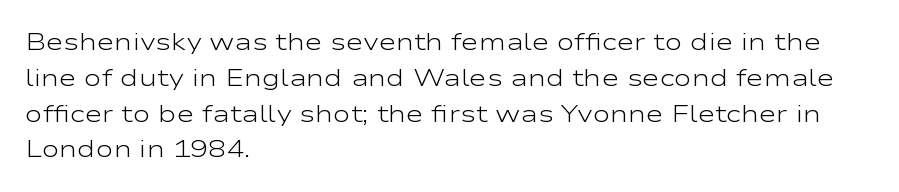
The setting favours the left margin, as ordinary paragraphs usually do. Upright lettering throughout. Letter spacing: default. No chunkiness to these letters — they're not bold.
